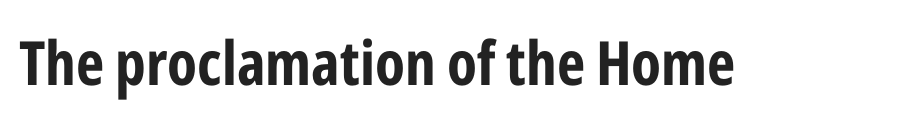
The image shows 61 px bold, condensed sans-serif type, upright; set normal letter spacing, not underlined; low stroke contrast and a medium x-height.
